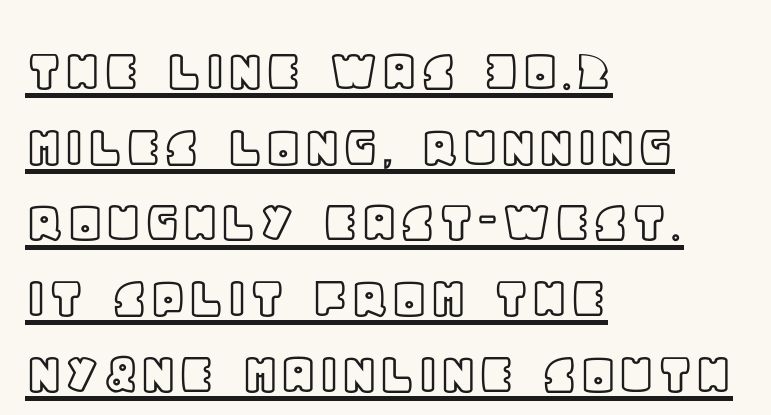
The typography opts for an upright posture over an oblique one. The gaps between neighbouring characters are ordinary and unremarkable. The lines in this sample share a left origin and differ only in where they stop. Emphasis is given by a line drawn under the lettering.
